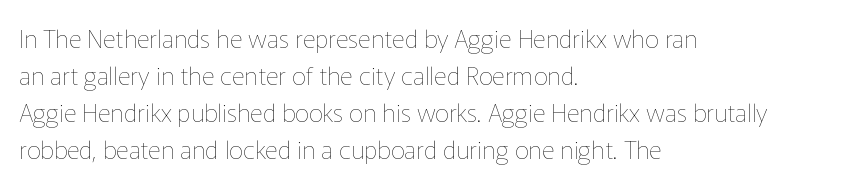
{"italic": "no", "bold": "no", "underline": "no", "align": "left", "line_spacing": "normal", "line_spacing_ratio": 1.48, "letter_spacing": "normal", "letter_spacing_em": 0.0, "glyph_px": 25}
